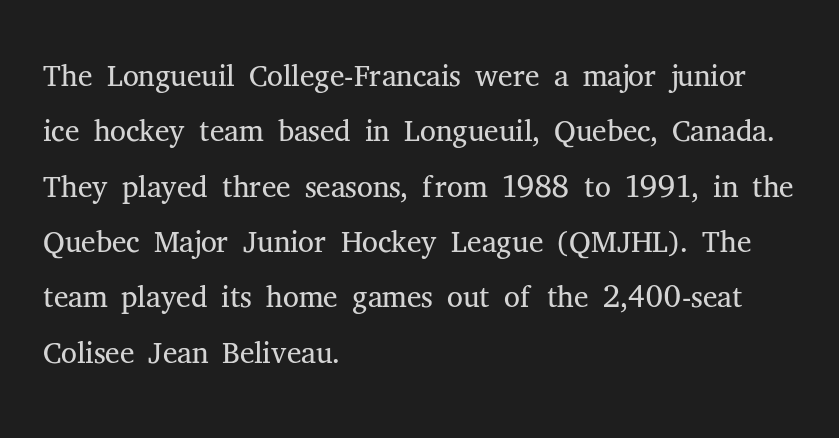
Regarding serifs, this sample has them. Notice how the stems are strictly vertical — no italics here. Tracking value appears to be zero — textbook default spacing. Character widths vary here, with narrow letters taking less room than wide ones. Only glyphs here, with clear space below each row.
